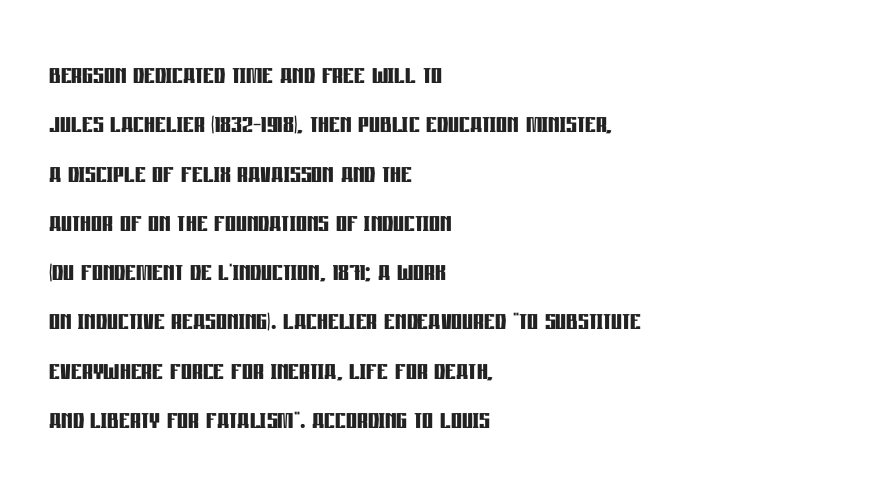
Q: Is the text bold? A: Yes.
Q: Is the text italic (slanted)? A: No, it is upright.
Q: Is the typeface a serif or a sans-serif typeface? A: Sans-serif.
Q: Is the text underlined? A: No.
Q: How is the paragraph aligned? A: Left-aligned.
Q: Is the spacing between letters normal or unusually wide? A: Normal.
Q: Is the spacing between lines tight, normal or loose? A: Normal.
Q: Width (condensed, normal, or wide)? A: Condensed.
Q: Stroke contrast? A: Low.
Q: x-height? A: Large.
Q: Monospaced? A: No.
